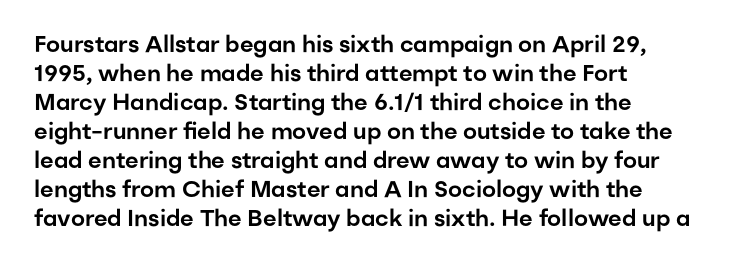
The image shows 23 px text type, upright; set left-aligned, normal line spacing (1.26x), normal letter spacing, not underlined.
